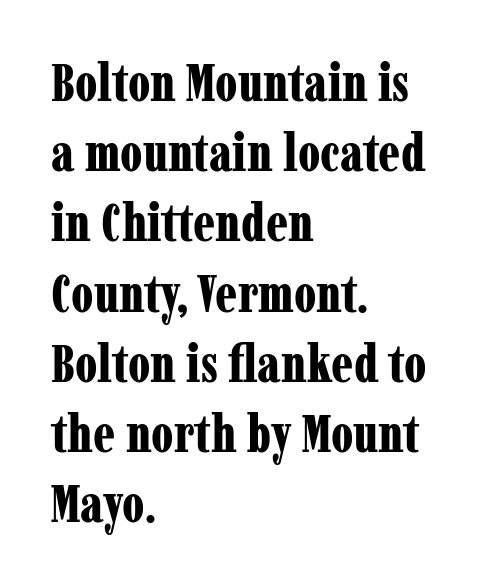
Examine the stroke ends and you'll spot serifs. Summary of weight: heavy, a full bold. Horizontally, the lines are justified to the leading edge only. This sample uses an upright cut, with every glyph sitting square on the baseline. This sample uses plain, unmodified letter spacing.
